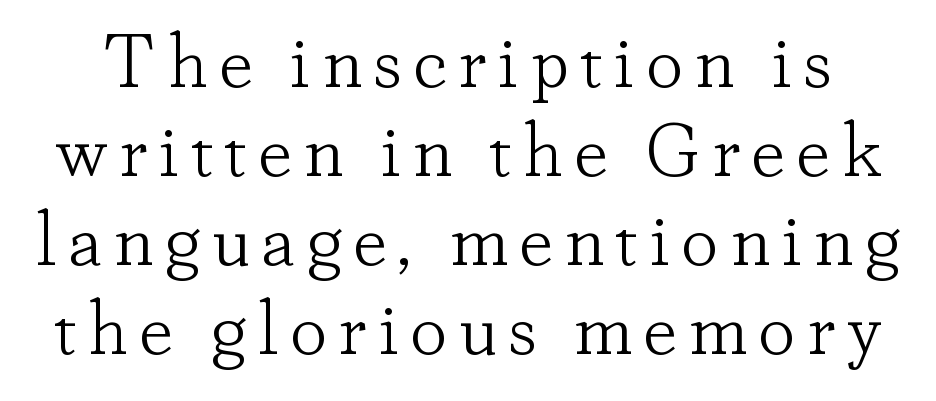
The image shows 76 px light serif type, upright; set line spacing 1.17x, not underlined; low stroke contrast and a small x-height.
